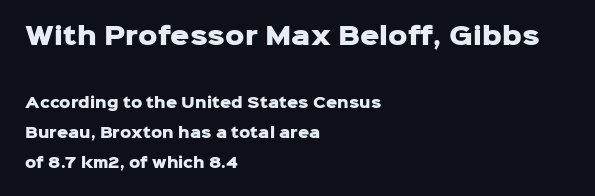
Rule under the text: the space is simply empty. Layout note: lines flush left. These words are printed bold, with thick strokes throughout. A student would notice the top passage is typeset larger than what follows. Vertical spacing — loose. Unlike italic type, these characters show no tilt at all.
